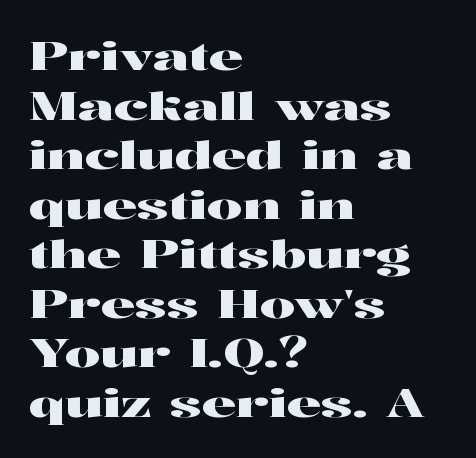
The image shows 39 px wide serif type, upright; set left-aligned, normal line spacing (1.27x), normal letter spacing, not underlined; high stroke contrast and a medium x-height.
